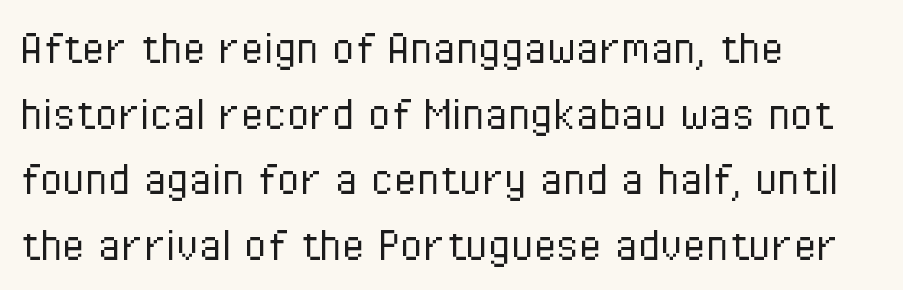
This sample keeps an unexceptional amount of space between lines. The letterforms sit at book weight or below. The passage shown is not underscored anywhere. Is there any slant? The stems are plumb. Nope, no serifs anywhere on these letters.
